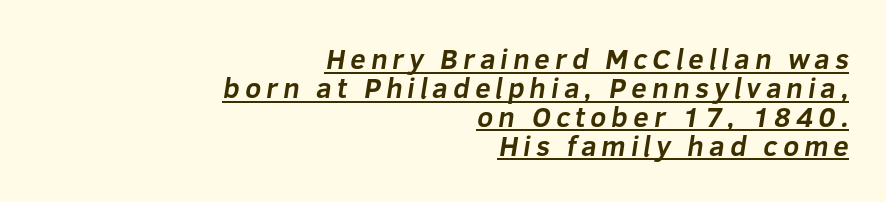
Q: Is the text bold? A: Yes.
Q: Is the typeface a serif or a sans-serif typeface? A: Sans-serif.
Q: Is the text underlined? A: Yes.
Q: How is the paragraph aligned? A: Right-aligned.
Q: Is the spacing between lines tight, normal or loose? A: Tight.
Q: Width (condensed, normal, or wide)? A: Normal.
Q: Stroke contrast? A: Low.
Q: x-height? A: Medium.
Q: Monospaced? A: No.
